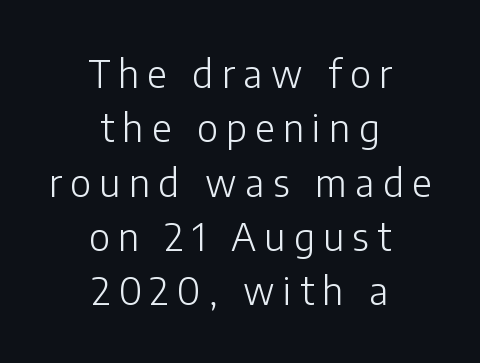
Check under the words: just untouched page. Honestly, the row spacing looks completely unremarkable. In terms of letterform style, serifs are entirely absent. In terms of letterspacing, this is a distinctly airy, spread setting. Unbolded letterforms with no extra heft. Compared with a flush-left layout, this one balances lines on the center instead.
